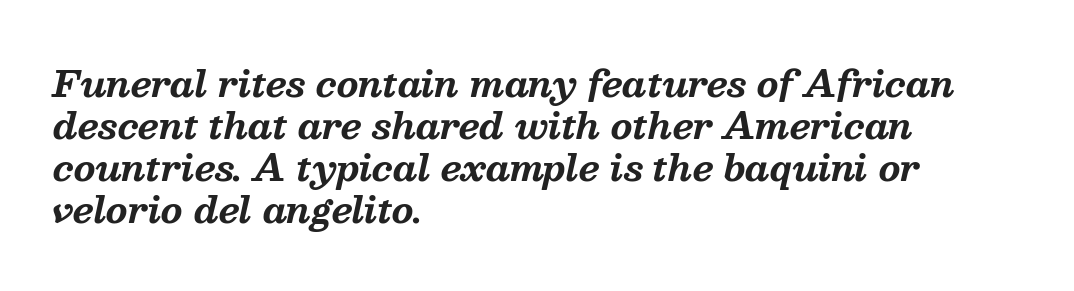
Q: Is the text bold? A: Yes.
Q: Is the text italic (slanted)? A: Yes, it leans right by about 13 degrees.
Q: Is the typeface a serif or a sans-serif typeface? A: Serif.
Q: Is the text underlined? A: No.
Q: How is the paragraph aligned? A: Left-aligned.
Q: Is the spacing between letters normal or unusually wide? A: Normal.
Q: Width (condensed, normal, or wide)? A: Normal.
Q: Stroke contrast? A: Medium.
Q: x-height? A: Medium.
Q: Monospaced? A: No.
